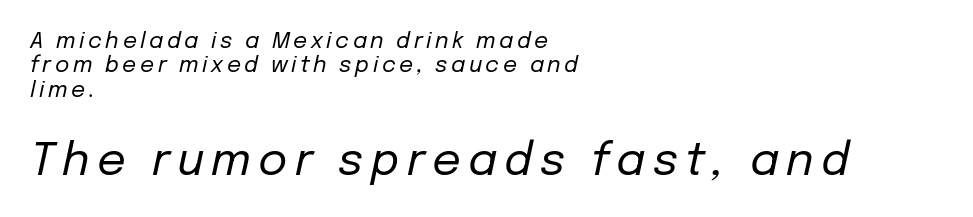
Look at the glyph heights: the lower group is clearly the bigger setting. Short and long lines alike share a common starting point at left. Is the type heavy? It reads as light-to-regular instead. Any mark beneath the type? The region is blank. Note the varied advance widths — an 'i' is clearly narrower than an 'm'.
